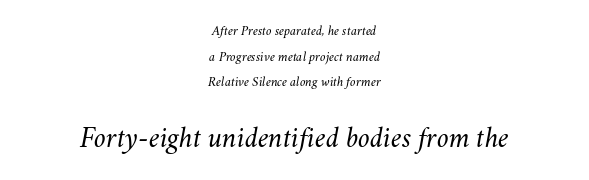
{"italic": "yes", "lean": "right", "slant_degrees": 11, "bold": "no", "weight": "light", "width": "normal", "stroke_contrast": "medium", "x_height": "small", "monospaced": "no", "underline": "no", "align": "center", "line_spacing_ratio": 1.83, "letter_spacing": "normal", "letter_spacing_em": 0.0, "larger_block": "second", "size_ratio": 2.14, "glyph_px": 30}
